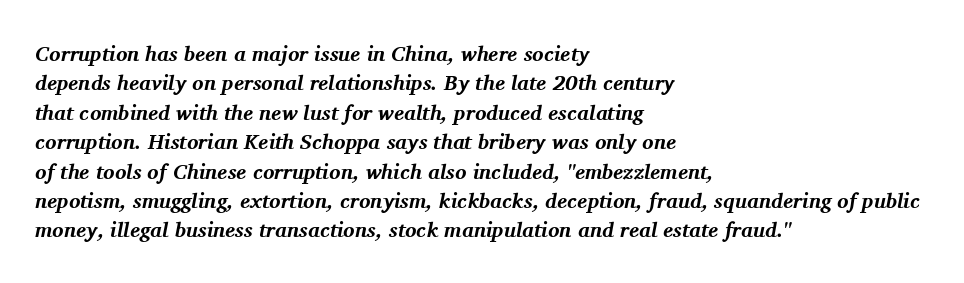
{"italic": "yes", "lean": "right", "slant_degrees": 11, "bold": "yes", "underline": "no", "align": "left", "line_spacing": "normal", "line_spacing_ratio": 1.4, "letter_spacing": "normal", "letter_spacing_em": 0.0, "glyph_px": 21}
